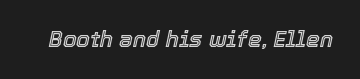
Q: Is the text italic (slanted)? A: Yes, it leans right by about 12 degrees.
Q: Is the text underlined? A: No.
Q: Is the spacing between letters normal or unusually wide? A: Normal.
